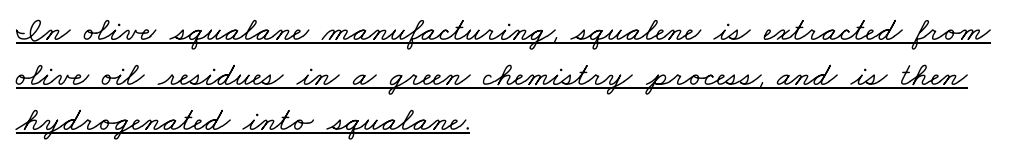
Q: Is the typeface a serif or a sans-serif typeface? A: Serif.
Q: Is the text underlined? A: Yes.
Q: How is the paragraph aligned? A: Left-aligned.
Q: Is the spacing between letters normal or unusually wide? A: Normal.
Q: Is the spacing between lines tight, normal or loose? A: Normal.
Q: Width (condensed, normal, or wide)? A: Wide.
Q: Stroke contrast? A: Low.
Q: x-height? A: Small.
Q: Monospaced? A: No.
